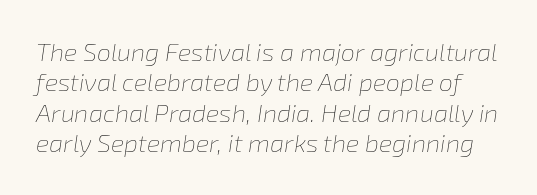
Lines of text with bare space underneath. An italicized treatment has been applied to the whole sample. Default kerning and tracking; the words read as compact shapes. Weight: regular or lighter.
